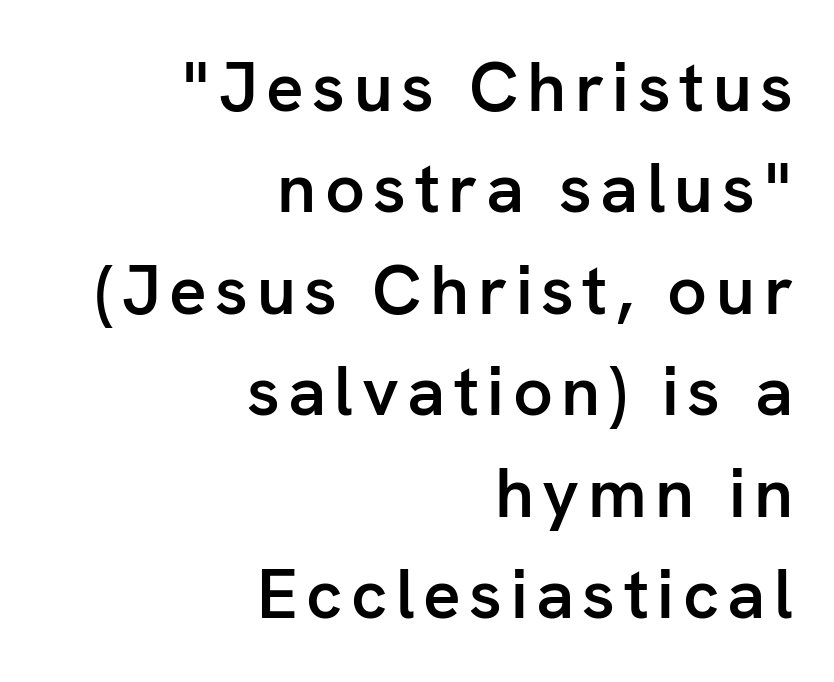
Q: Is the text bold? A: Semi-bold.
Q: Is the text italic (slanted)? A: No, it is upright.
Q: Is the typeface a serif or a sans-serif typeface? A: Sans-serif.
Q: Is the text underlined? A: No.
Q: How is the paragraph aligned? A: Right-aligned.
Q: Is the spacing between lines tight, normal or loose? A: Normal.
Q: Width (condensed, normal, or wide)? A: Normal.
Q: Stroke contrast? A: Low.
Q: x-height? A: Medium.
Q: Monospaced? A: No.
